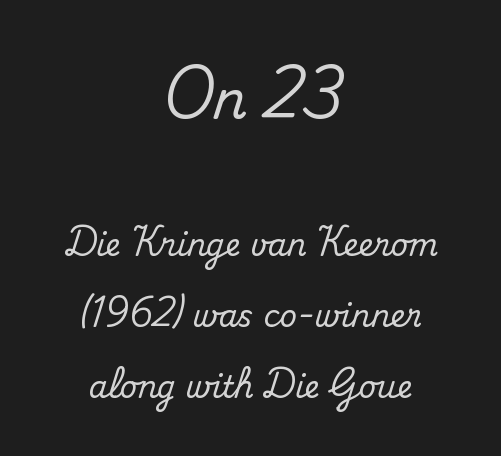
Leading: increased. The earlier block is typeset at a bigger size than the later block. Bare-footed words on every line. The line texture is even and compact thanks to regular tracking.
